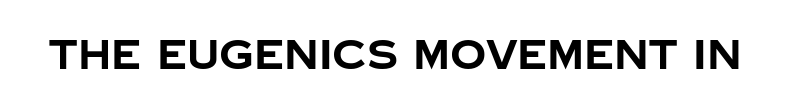
Are there feet on the stems? There aren't — it's a sans. The zone under the glyphs is completely vacant. Thick stems and heavy bowls — unmistakably bold. Inter-character spacing is left at the font's built-in metrics.
